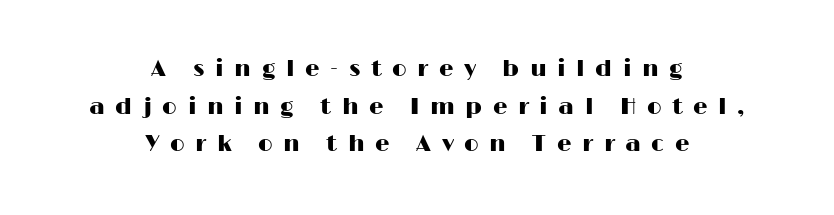
The image shows 23 px text type, upright; set centered, normal line spacing (1.64x), unusually wide letter spacing (+0.46 em), not underlined.
